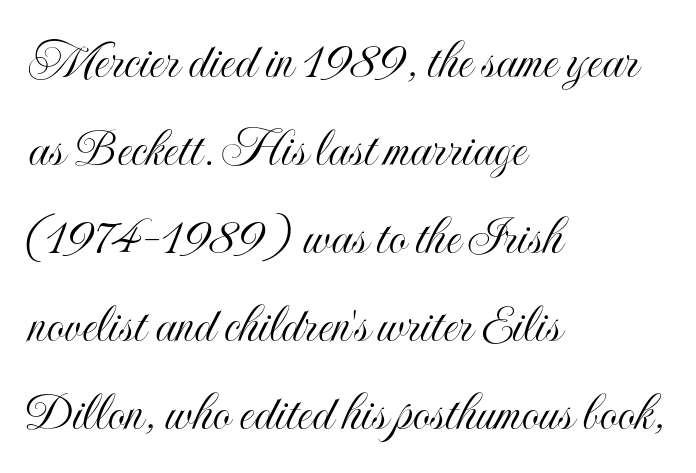
Has an underline been added? It has not. Notice how the passage keeps a crisp vertical edge on the left only. No extra tracking has been applied to these lines.
